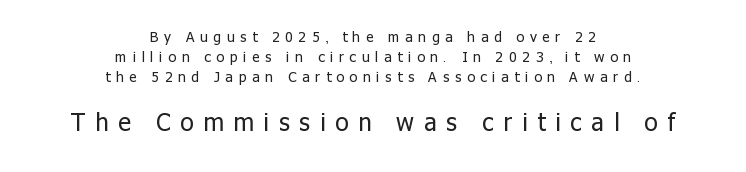
Q: Is the text bold? A: No.
Q: Is the text italic (slanted)? A: No, it is upright.
Q: Is the text underlined? A: No.
Q: How is the paragraph aligned? A: Centered.
Q: Is the spacing between letters normal or unusually wide? A: Unusually wide.
Q: Is the spacing between lines tight, normal or loose? A: Normal.
Q: Which block of text is set in a larger size, the first (top) or the second (bottom)? A: The second (bottom) one.
